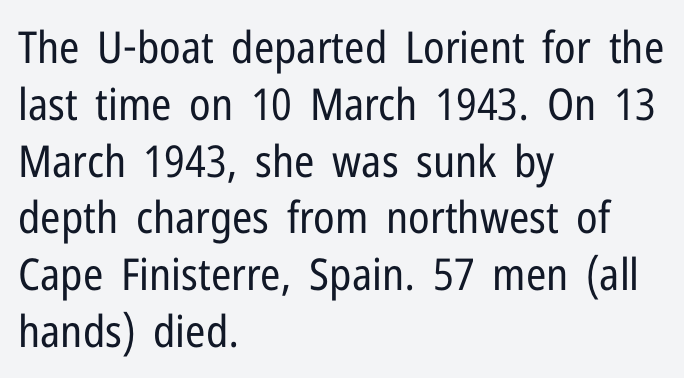
The image shows 44 px regular-weight, condensed sans-serif type, upright; set left-aligned, normal line spacing (1.29x), normal letter spacing, not underlined; low stroke contrast and a medium x-height.
